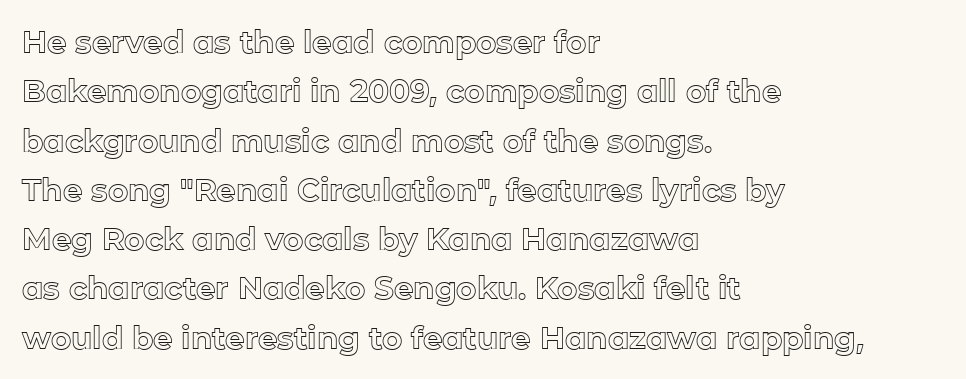
Think of a printed novel: that variable character pitch is what you see here. The paragraph has a hard left edge and a soft right edge. Plain, unruled lines of type. A normal amount of white space separates one row of letters from the next.
